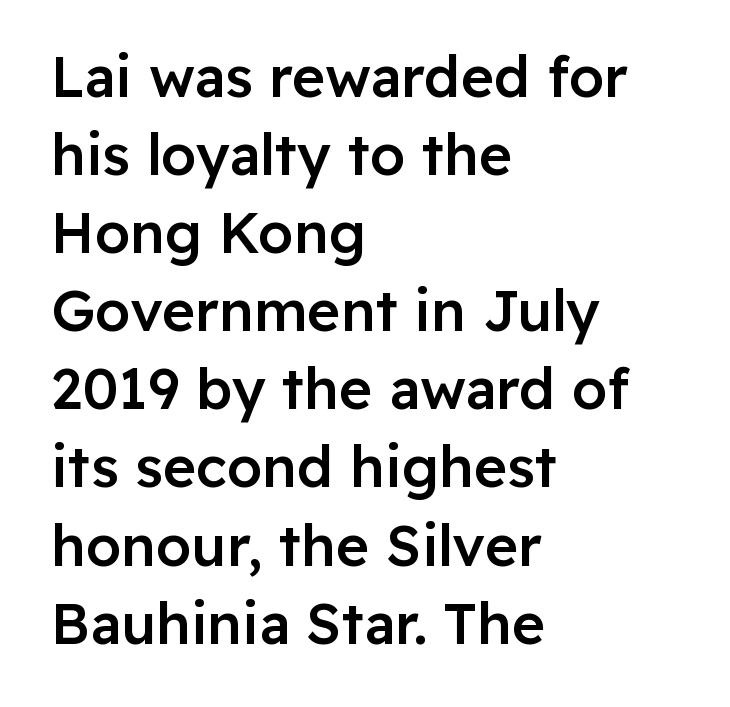
Decoration check: the copy has no underline. Nothing sits at the stroke ends, so this counts as sans-serif. Each letter keeps its own natural width here, so spacing adapts to shape. This is roman type, the default non-slanted kind. Nothing unusual about the tracking: characters are spaced as the font intends.
